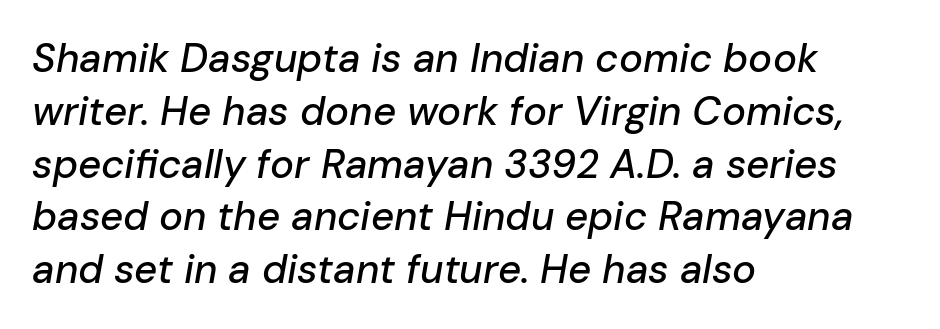
Q: Is the text italic (slanted)? A: Yes, it leans right by about 10 degrees.
Q: Is the text underlined? A: No.
Q: How is the paragraph aligned? A: Left-aligned.
Q: Is the spacing between letters normal or unusually wide? A: Normal.
Q: Is the spacing between lines tight, normal or loose? A: Normal.
Q: Width (condensed, normal, or wide)? A: Normal.
Q: Stroke contrast? A: Low.
Q: x-height? A: Medium.
Q: Monospaced? A: No.
